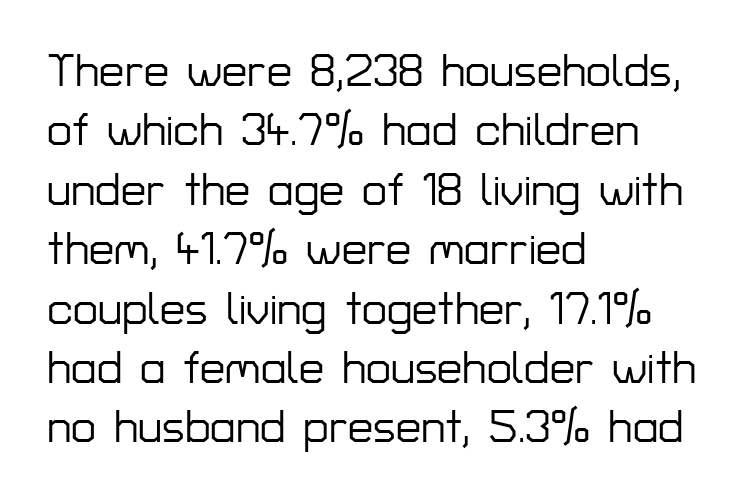
The image shows 45 px sans-serif type, upright; set left-aligned, normal line spacing (1.32x), normal letter spacing, not underlined; low stroke contrast and a medium x-height.
